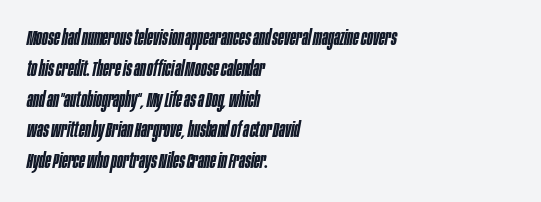
Is there much room between lines? A standard amount, neither cramped nor airy. Words float on clear page, feet unadorned. Default kerning and tracking; the words read as compact shapes. Italic: yes, the glyphs are oblique.
